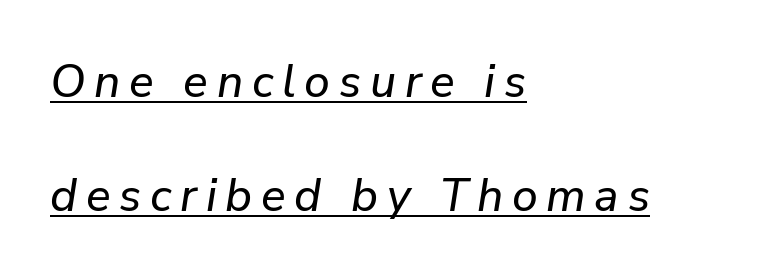
Q: Is the text italic (slanted)? A: Yes, it leans right by about 9 degrees.
Q: Is the text underlined? A: Yes.
Q: How is the paragraph aligned? A: Left-aligned.
Q: Is the spacing between lines tight, normal or loose? A: Loose.
Q: Width (condensed, normal, or wide)? A: Normal.
Q: Stroke contrast? A: Low.
Q: x-height? A: Medium.
Q: Monospaced? A: No.
